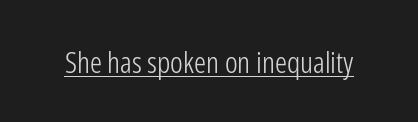
When letters stand straight like this, we call the style roman or upright. Students, observe the line beneath the letters — that is underlining. These lines are rendered in a variable-pitch font. The designer went with a sans here, leaving each stem footless. The cut favours lightness, reaching ordinary text weight at its darkest.
